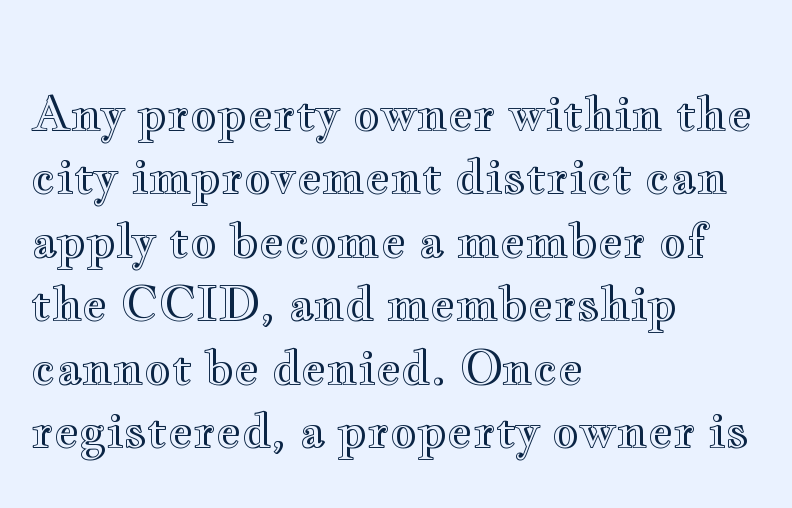
The image shows 47 px wide type, upright; set left-aligned, normal line spacing (1.35x), normal letter spacing, not underlined; a small x-height.
